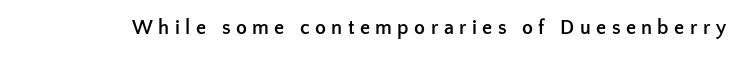
Q: Is the text bold? A: Yes.
Q: Is the text italic (slanted)? A: No, it is upright.
Q: Is the text underlined? A: No.
Q: Is the spacing between letters normal or unusually wide? A: Unusually wide.
